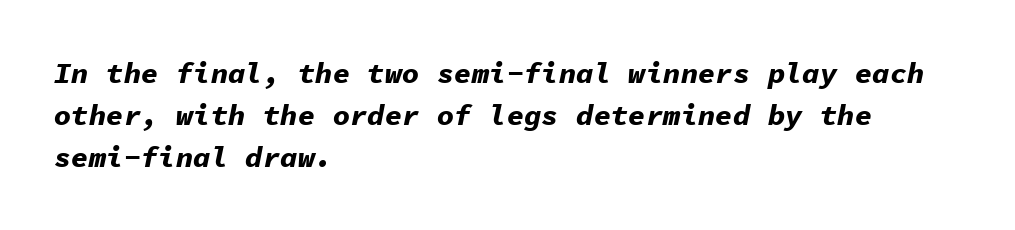
The image shows 29 px bold type, italic (leaning right), monospaced; set left-aligned, normal line spacing (1.45x), normal letter spacing, not underlined; low stroke contrast and a medium x-height.
